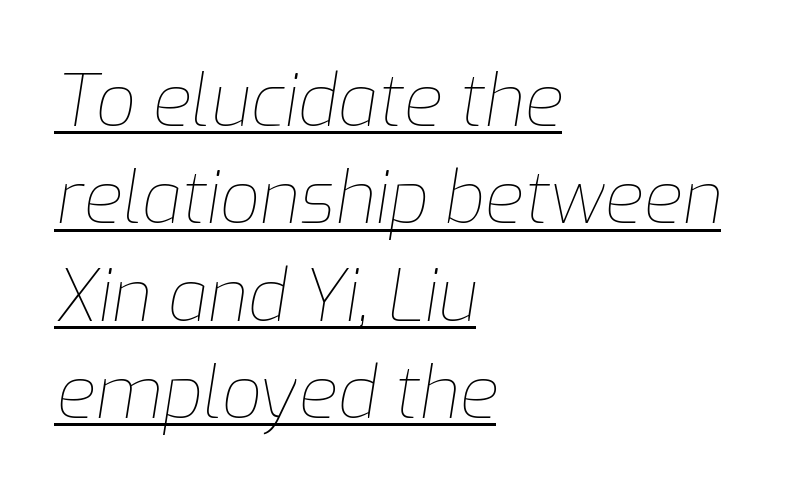
The image shows 71 px thin type, italic (leaning right); set left-aligned, normal line spacing (1.37x), normal letter spacing, underlined; low stroke contrast and a medium x-height.
